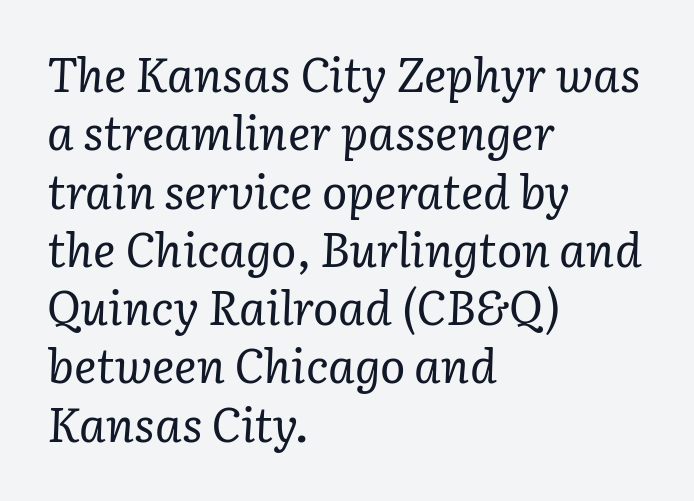
{"serif": "yes", "italic": "yes", "lean": "right", "slant_degrees": 3, "bold": "no", "weight": "regular", "width": "normal", "stroke_contrast": "low", "x_height": "medium", "monospaced": "no", "underline": "no", "align": "left", "line_spacing_ratio": 1.24, "letter_spacing": "normal", "letter_spacing_em": 0.0, "glyph_px": 47}
